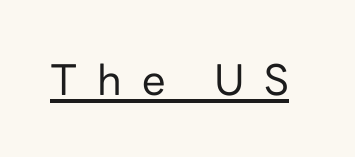
{"serif": "no", "italic": "no", "bold": "no", "weight": "regular", "width": "normal", "stroke_contrast": "low", "x_height": "medium", "monospaced": "no", "underline": "yes", "letter_spacing": "wide", "letter_spacing_em": 0.47, "glyph_px": 42}
